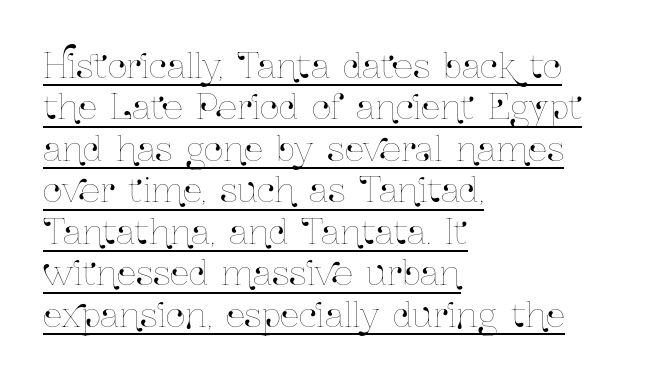
Beneath each row of characters lies a ruled line. This sample is left-justified, so line endings fall wherever the words run out. Words appear dense and cohesive because spacing is normal. You can tell it's not italic because the verticals are truly vertical. You could not count columns in this text — the font is proportionally spaced.
